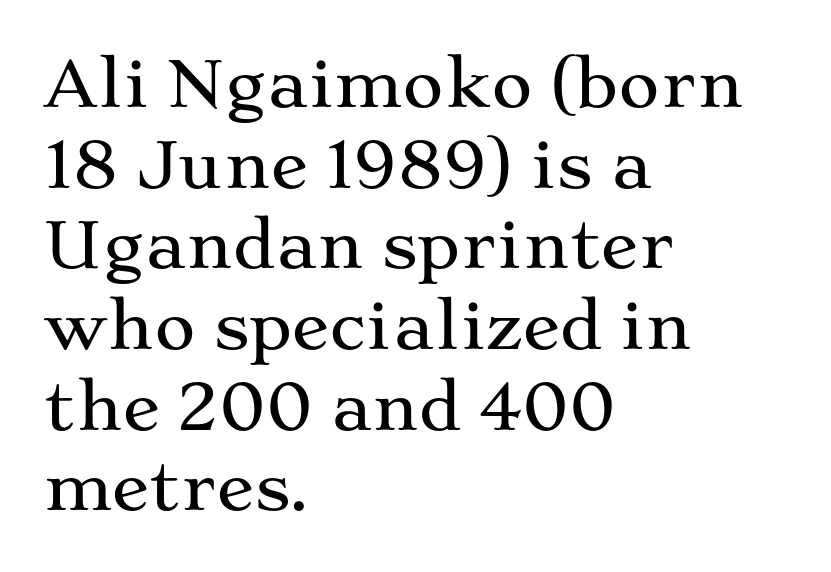
Posture: vertical. You could not count columns in this text — the font is proportionally spaced. In terms of leading, this rendering sits right in the middle. The letterforms sit shoulder to shoulder at normal distance. Typeset ragged right — the left edge is the straight one.
